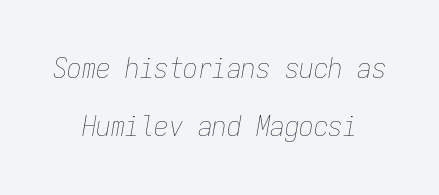
Q: Is the text bold? A: No.
Q: Is the text italic (slanted)? A: Yes, it leans right by about 9 degrees.
Q: Is the text underlined? A: No.
Q: How is the paragraph aligned? A: Centered.
Q: Is the spacing between letters normal or unusually wide? A: Normal.
Q: Is the spacing between lines tight, normal or loose? A: Loose.
Q: Width (condensed, normal, or wide)? A: Condensed.
Q: Stroke contrast? A: Low.
Q: x-height? A: Medium.
Q: Monospaced? A: Yes.
